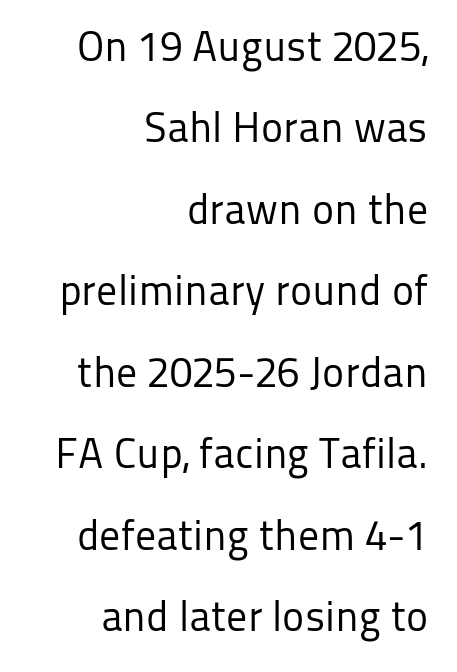
Every stem runs plumb, perpendicular to the baseline. Grotesque or geometric, the face here clearly has no serifs. Decoration check: the copy has no underline. Notice how the passage keeps a crisp vertical edge on the right only. Think of a printed novel: that variable character pitch is what you see here.
